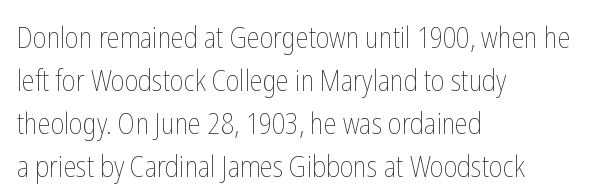
{"italic": "no", "bold": "no", "weight": "thin", "width": "condensed", "stroke_contrast": "low", "x_height": "medium", "monospaced": "no", "underline": "no", "align": "left", "line_spacing": "normal", "line_spacing_ratio": 1.48, "letter_spacing": "normal", "letter_spacing_em": 0.0, "glyph_px": 29}
